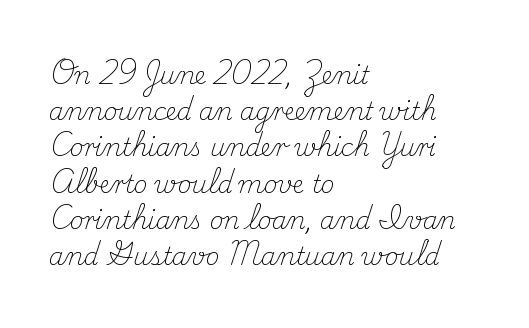
{"bold": "no", "underline": "no", "align": "left", "line_spacing": "normal", "line_spacing_ratio": 1.51, "letter_spacing": "normal", "letter_spacing_em": 0.0, "glyph_px": 24}
